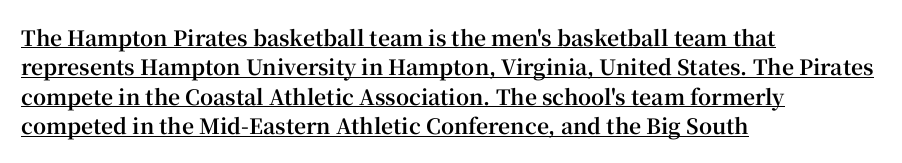
Q: Is the text bold? A: Yes.
Q: Is the text italic (slanted)? A: No, it is upright.
Q: Is the text underlined? A: Yes.
Q: How is the paragraph aligned? A: Left-aligned.
Q: Is the spacing between letters normal or unusually wide? A: Normal.
Q: Is the spacing between lines tight, normal or loose? A: Normal.
